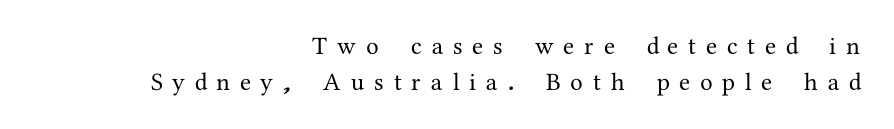
Q: Is the text italic (slanted)? A: No, it is upright.
Q: Is the text underlined? A: No.
Q: How is the paragraph aligned? A: Right-aligned.
Q: Is the spacing between letters normal or unusually wide? A: Unusually wide.
Q: Is the spacing between lines tight, normal or loose? A: Normal.
